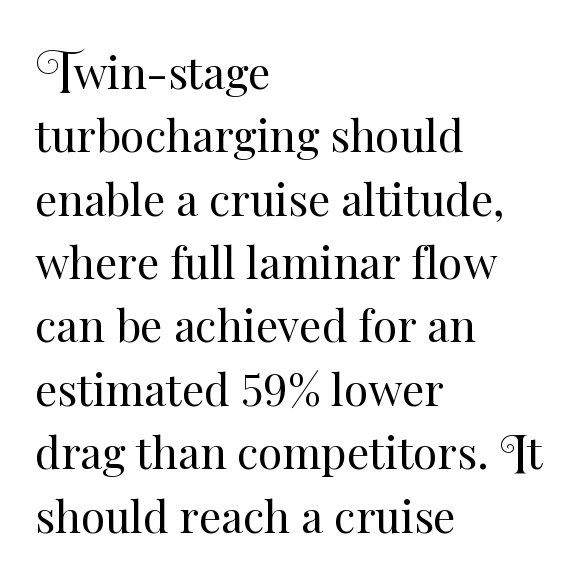
Looks like regular typesetting: each glyph gets only the width it needs. The passage shown is not underscored anywhere. These glyphs show unthickened strokes, regular width or finer. All the whitespace from short lines collects on the right. Unlike italic type, these characters show no tilt at all. Evenly set lines give the paragraph a standard silhouette.
